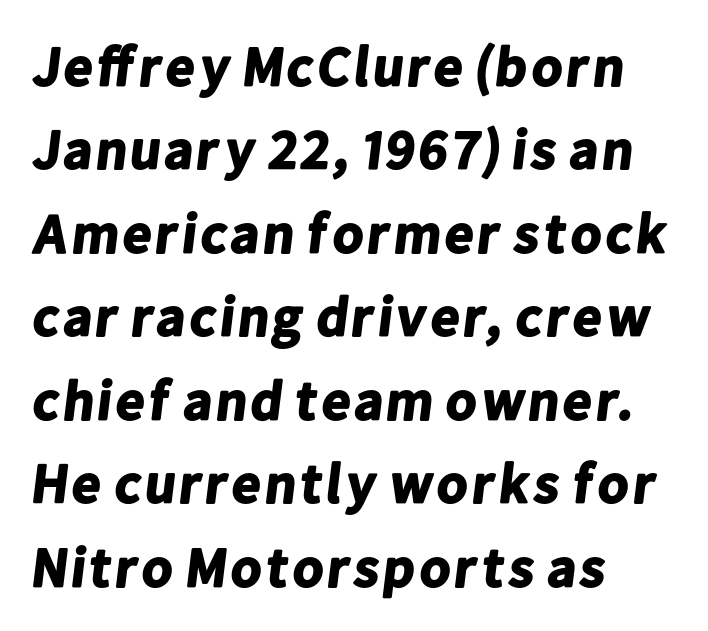
Q: Is the text bold? A: Yes.
Q: Is the typeface a serif or a sans-serif typeface? A: Sans-serif.
Q: Is the text underlined? A: No.
Q: How is the paragraph aligned? A: Left-aligned.
Q: Is the spacing between letters normal or unusually wide? A: Normal.
Q: Is the spacing between lines tight, normal or loose? A: Normal.
Q: Width (condensed, normal, or wide)? A: Normal.
Q: Stroke contrast? A: Low.
Q: x-height? A: Medium.
Q: Monospaced? A: No.
